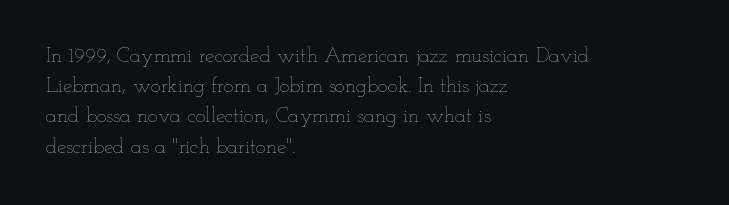
Regarding leading, the lines here are spaced in the standard way. Underline: absent. A classic flush-left, rag-right setting is used for this passage. Every character sits straight up, as roman type does.
